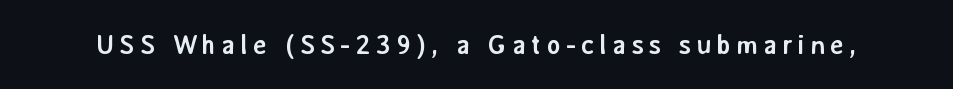
The image shows 27 px bold type, upright; set not underlined.
